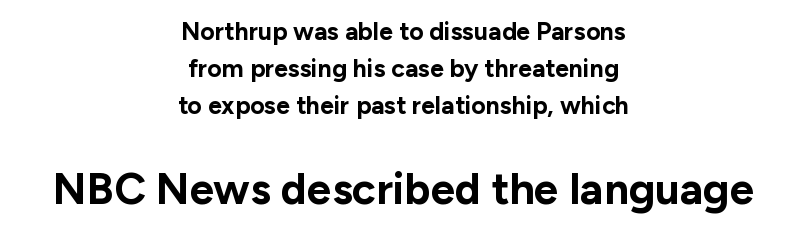
Q: Is the text bold? A: Yes.
Q: Is the text italic (slanted)? A: No, it is upright.
Q: Is the typeface a serif or a sans-serif typeface? A: Sans-serif.
Q: Is the text underlined? A: No.
Q: How is the paragraph aligned? A: Centered.
Q: Is the spacing between letters normal or unusually wide? A: Normal.
Q: Is the spacing between lines tight, normal or loose? A: Normal.
Q: Which block of text is set in a larger size, the first (top) or the second (bottom)? A: The second (bottom) one.
Q: Width (condensed, normal, or wide)? A: Normal.
Q: Stroke contrast? A: Low.
Q: x-height? A: Medium.
Q: Monospaced? A: No.
